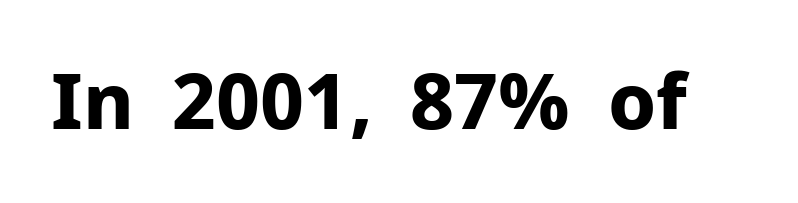
Q: Is the text bold? A: Yes.
Q: Is the text italic (slanted)? A: No, it is upright.
Q: Is the typeface a serif or a sans-serif typeface? A: Sans-serif.
Q: Is the text underlined? A: No.
Q: Is the spacing between letters normal or unusually wide? A: Normal.
Q: Width (condensed, normal, or wide)? A: Normal.
Q: Stroke contrast? A: Low.
Q: x-height? A: Medium.
Q: Monospaced? A: No.
